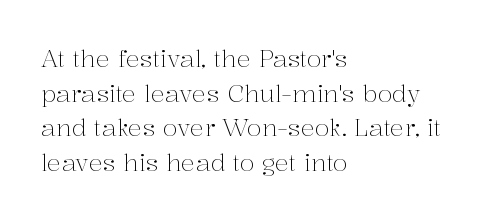
Regarding leading, the lines here are spaced in the standard way. The letters look calm and open, with moderate or lighter stems. Layout note: lines flush left. The rendering keeps characters at their native spacing. The lettering stays uniformly vertical, giving the passage a roman look. Underline: absent.
